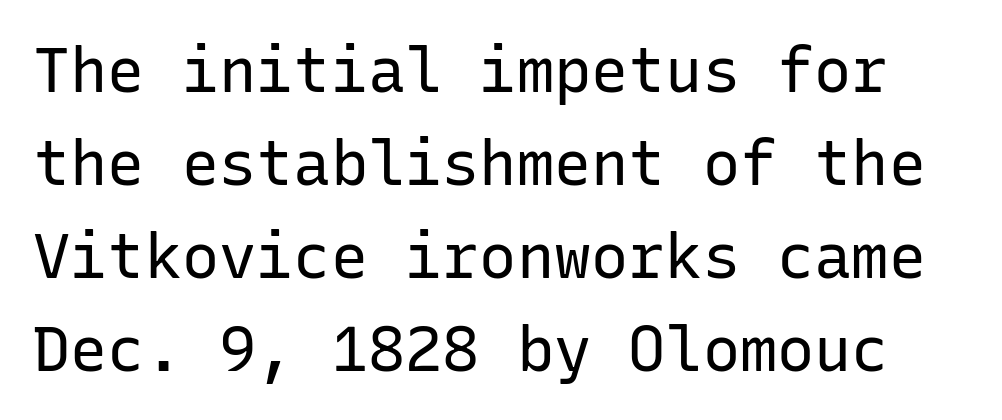
Q: Is the text bold? A: No.
Q: Is the text italic (slanted)? A: No, it is upright.
Q: Is the typeface a serif or a sans-serif typeface? A: Sans-serif.
Q: Is the text underlined? A: No.
Q: Is the spacing between letters normal or unusually wide? A: Normal.
Q: Is the spacing between lines tight, normal or loose? A: Normal.
Q: Width (condensed, normal, or wide)? A: Normal.
Q: Stroke contrast? A: Low.
Q: x-height? A: Medium.
Q: Monospaced? A: Yes.
